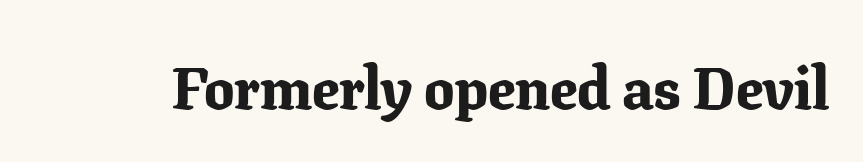
{"serif": "yes", "italic": "no", "bold": "yes", "weight": "bold", "width": "normal", "stroke_contrast": "low", "x_height": "medium", "monospaced": "no", "underline": "no", "letter_spacing": "normal", "letter_spacing_em": 0.0, "glyph_px": 60}
